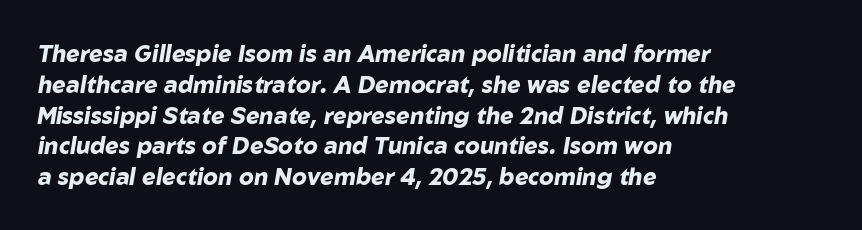
{"italic": "yes", "lean": "right", "slant_degrees": 10, "bold": "yes", "underline": "no", "align": "left", "line_spacing": "normal", "line_spacing_ratio": 1.34, "letter_spacing": "normal", "letter_spacing_em": 0.0, "glyph_px": 23}
